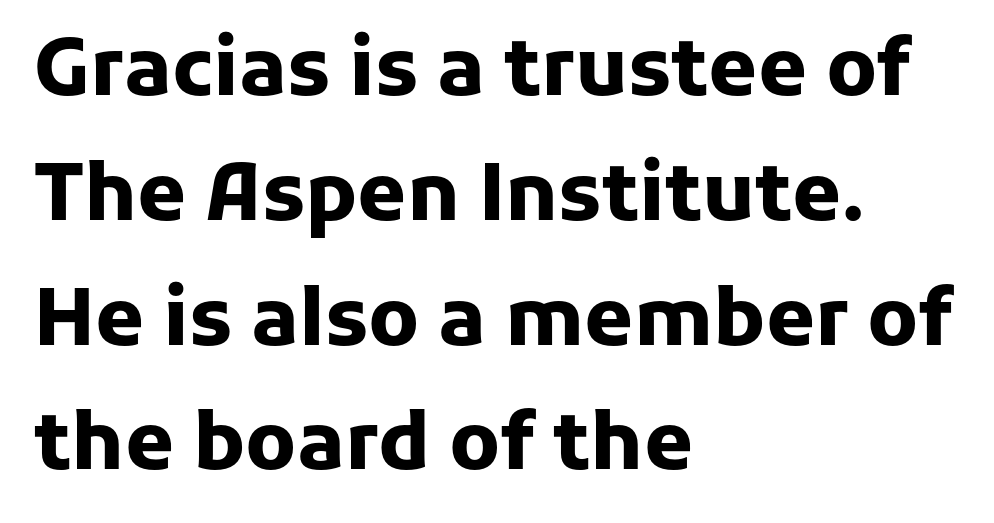
{"serif": "no", "italic": "no", "bold": "yes", "weight": "heavy", "width": "normal", "stroke_contrast": "low", "x_height": "medium", "monospaced": "no", "underline": "no", "align": "left", "line_spacing": "normal", "line_spacing_ratio": 1.58, "letter_spacing": "normal", "letter_spacing_em": 0.0, "glyph_px": 79}
